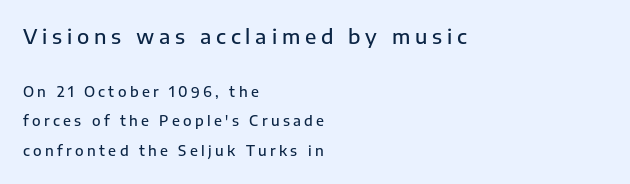
Q: Is the text bold? A: Semi-bold.
Q: Is the text italic (slanted)? A: No, it is upright.
Q: Is the text underlined? A: No.
Q: How is the paragraph aligned? A: Left-aligned.
Q: Is the spacing between letters normal or unusually wide? A: Unusually wide.
Q: Is the spacing between lines tight, normal or loose? A: Loose.
Q: Which block of text is set in a larger size, the first (top) or the second (bottom)? A: The first (top) one.
